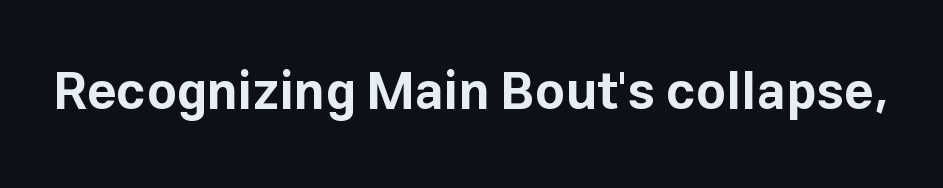
The image shows 52 px bold sans-serif type, upright; set normal letter spacing, not underlined; low stroke contrast and a medium x-height.
